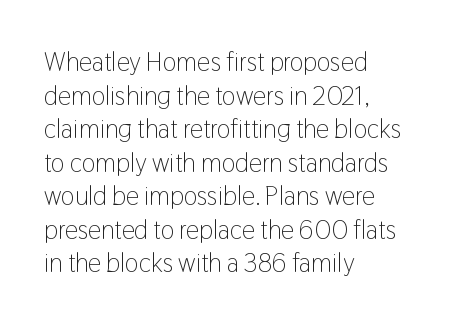
Interline gaps are of average width in this sample. In terms of posture, this sample is upright. Teacher's note: observe the even left margin — that is flush-left alignment. The cut favours lightness, reaching ordinary text weight at its darkest.
